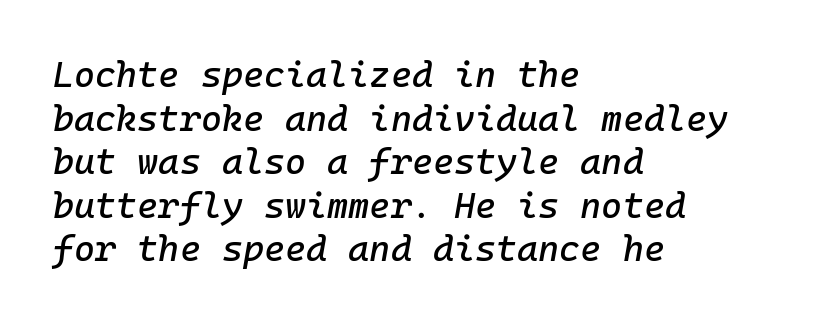
{"italic": "yes", "lean": "right", "slant_degrees": 10, "width": "normal", "stroke_contrast": "low", "x_height": "medium", "monospaced": "yes", "underline": "no", "align": "left", "line_spacing_ratio": 1.21, "letter_spacing": "normal", "letter_spacing_em": 0.0, "glyph_px": 36}
